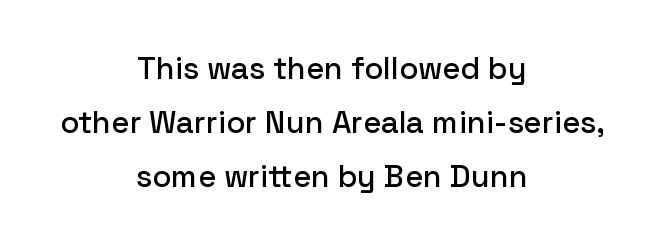
The image shows 31 px sans-serif type, upright; set centered, line spacing 1.74x, normal letter spacing, not underlined; low stroke contrast and a medium x-height.
